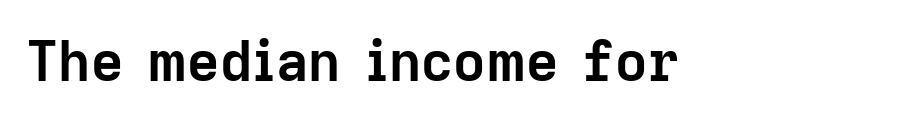
{"serif": "no", "italic": "no", "bold": "yes", "weight": "semibold", "width": "normal", "stroke_contrast": "low", "x_height": "medium", "monospaced": "no", "underline": "no", "letter_spacing": "normal", "letter_spacing_em": 0.0, "glyph_px": 56}
